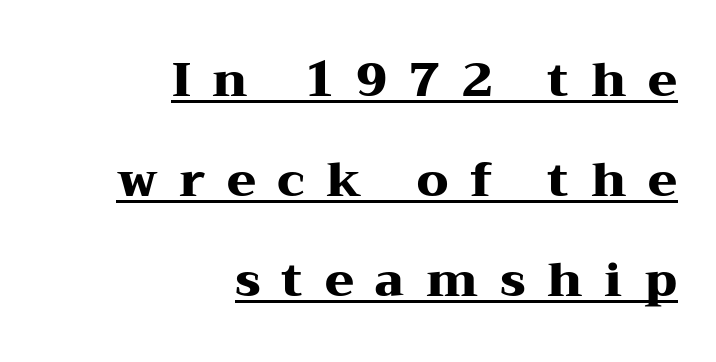
Beneath each row of characters lies a ruled line. Look at the bottom of the vertical strokes: they flare into serifs here. The paragraph shown leans on its right margin. Is there any slant? The stems are plumb. This sample has the flowing, uneven cadence of proportional lettering. The passage shown is emphatically bold.
